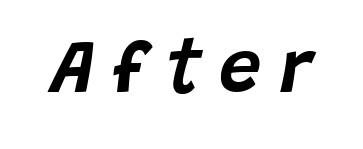
Q: Is the text italic (slanted)? A: Yes, it leans right by about 15 degrees.
Q: Is the text underlined? A: No.
Q: Is the spacing between letters normal or unusually wide? A: Unusually wide.
Q: Width (condensed, normal, or wide)? A: Normal.
Q: Stroke contrast? A: Low.
Q: x-height? A: Large.
Q: Monospaced? A: No.
